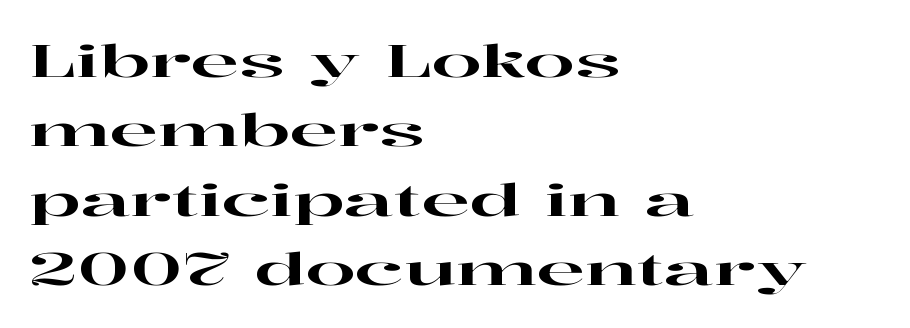
The image shows 45 px wide serif type, upright; set left-aligned, normal line spacing (1.54x), normal letter spacing, not underlined; high stroke contrast and a medium x-height.
